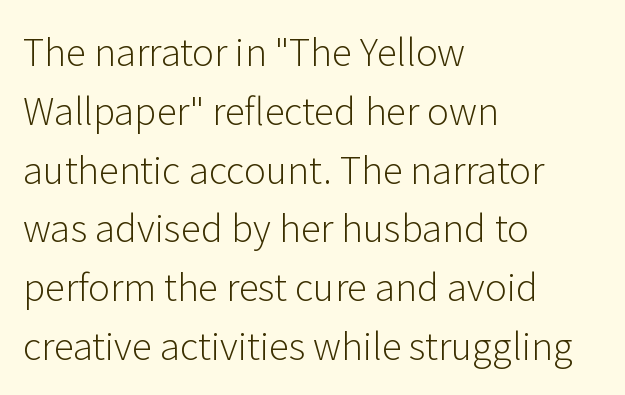
Posture: upright roman. All the whitespace from short lines collects on the right. Weight class: somewhere from thin through regular. The letters advance in unequal steps, a hallmark of proportional type.
